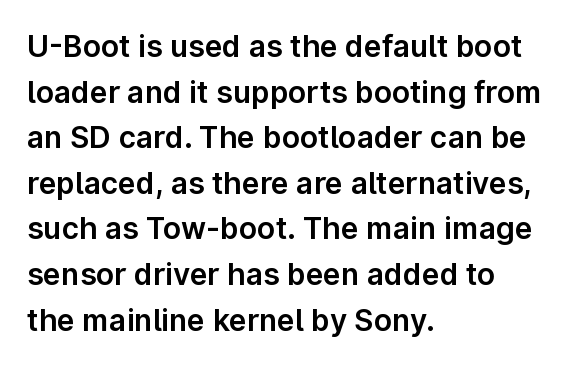
Q: Is the text italic (slanted)? A: No, it is upright.
Q: Is the typeface a serif or a sans-serif typeface? A: Sans-serif.
Q: Is the text underlined? A: No.
Q: How is the paragraph aligned? A: Left-aligned.
Q: Is the spacing between letters normal or unusually wide? A: Normal.
Q: Is the spacing between lines tight, normal or loose? A: Normal.
Q: Width (condensed, normal, or wide)? A: Normal.
Q: Stroke contrast? A: Low.
Q: x-height? A: Medium.
Q: Monospaced? A: No.
